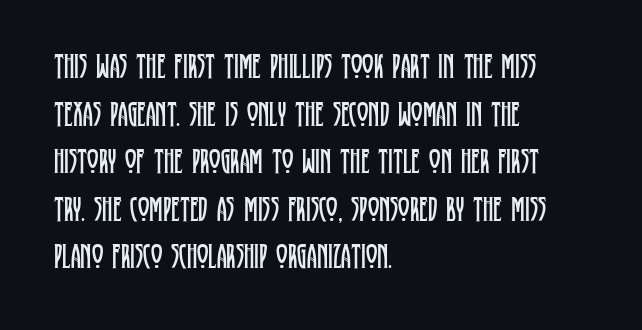
Q: Is the text bold? A: No.
Q: Is the text italic (slanted)? A: No, it is upright.
Q: Is the typeface a serif or a sans-serif typeface? A: Serif.
Q: Is the text underlined? A: No.
Q: How is the paragraph aligned? A: Left-aligned.
Q: Is the spacing between letters normal or unusually wide? A: Normal.
Q: Is the spacing between lines tight, normal or loose? A: Normal.
Q: Width (condensed, normal, or wide)? A: Condensed.
Q: Stroke contrast? A: Low.
Q: x-height? A: Large.
Q: Monospaced? A: No.
